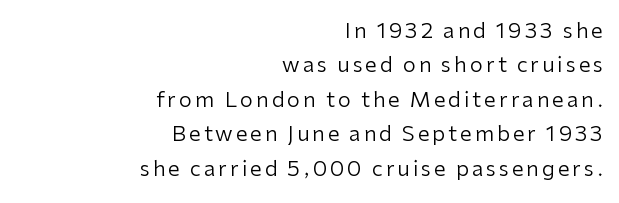
The image shows 21 px text type, upright; set right-aligned, normal line spacing (1.64x), not underlined.
